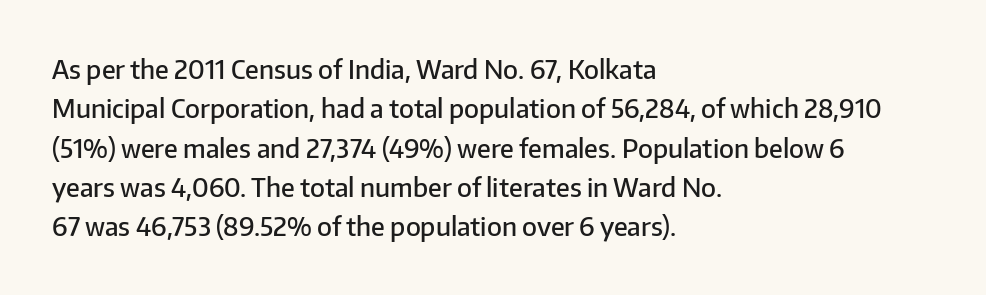
Q: Is the text bold? A: Semi-bold.
Q: Is the text italic (slanted)? A: No, it is upright.
Q: Is the text underlined? A: No.
Q: How is the paragraph aligned? A: Left-aligned.
Q: Is the spacing between letters normal or unusually wide? A: Normal.
Q: Is the spacing between lines tight, normal or loose? A: Normal.
